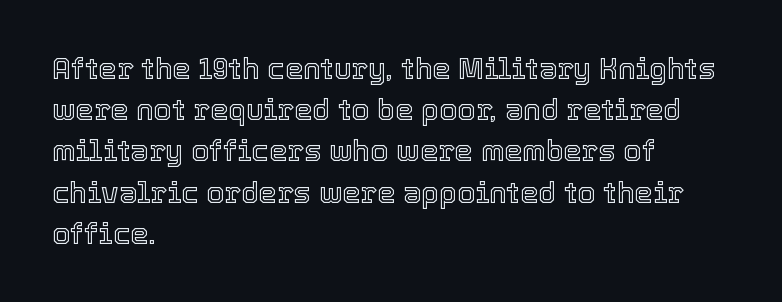
The image shows 29 px text type, upright; set left-aligned, normal line spacing (1.42x), normal letter spacing, not underlined; a medium x-height.
